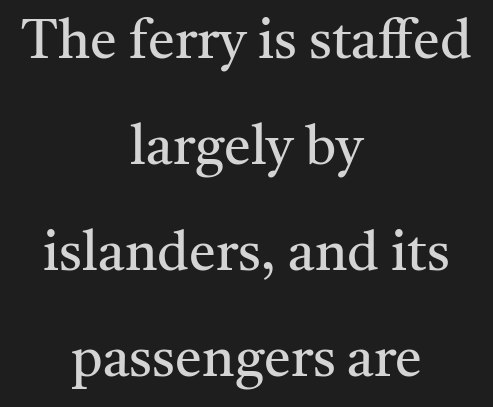
The image shows 54 px regular-weight serif type, upright; set centered, loose line spacing (1.96x), normal letter spacing, not underlined; medium stroke contrast and a medium x-height.
